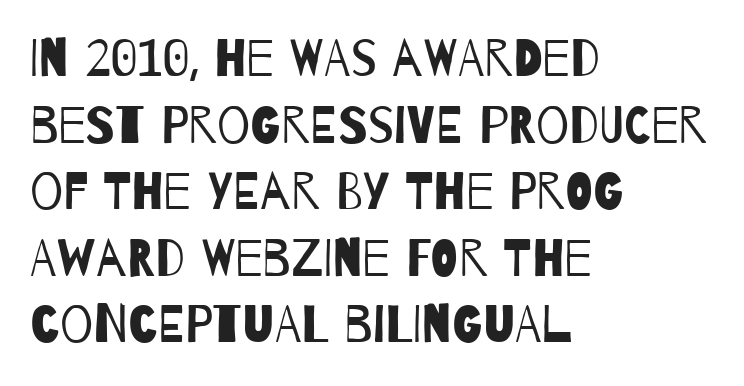
The string is rendered with underlining switched off. Leftover space on each line is placed entirely after the last word. Summary of vertical rhythm: regular, with standard interline spacing. Typographically, this falls in the sans-serif category.
